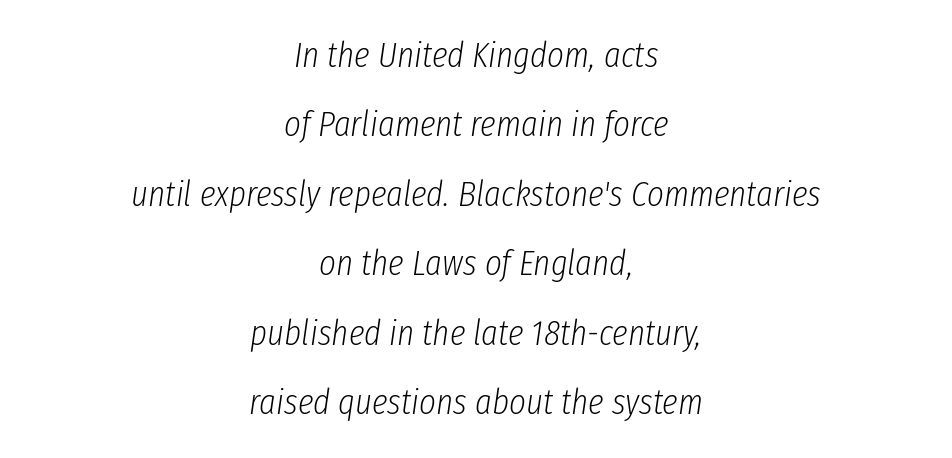
The weight tops out at a normal text grade. The glyphs look as if they've been sheared to an angle. The string is rendered with underlining switched off. Vertically, the passage feels expansive, rows floating well apart. These lines are rendered in a variable-pitch font.
